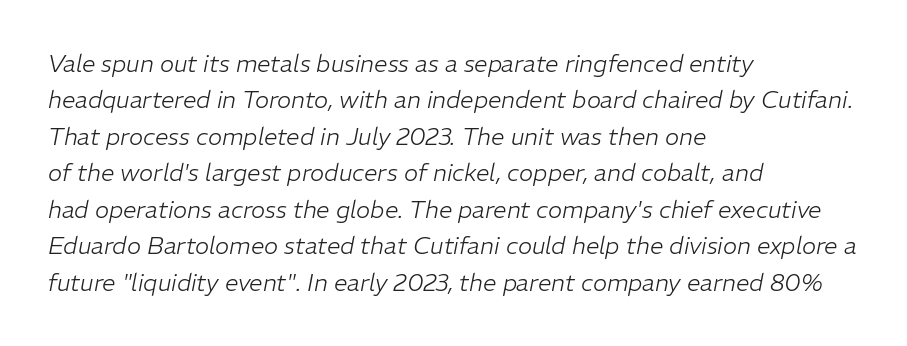
The image shows 24 px text type, italic (leaning right); set left-aligned, normal line spacing (1.52x), normal letter spacing, not underlined.
